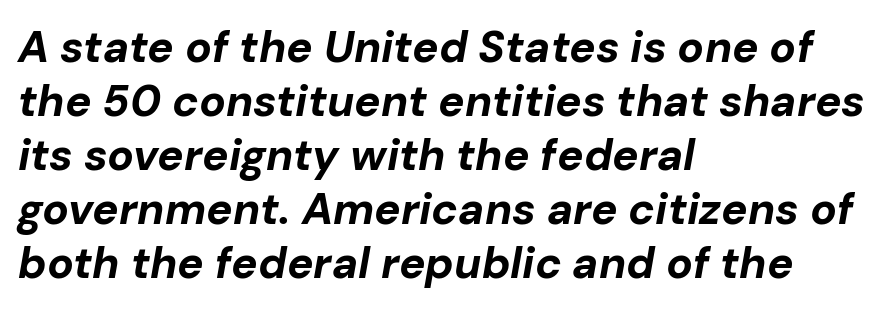
Compared with ordinary roman type, these characters are visibly tilted. Caption: bold face, heavy strokes. The paragraph shown leans on its left margin. You could not count columns in this text — the font is proportionally spaced.
